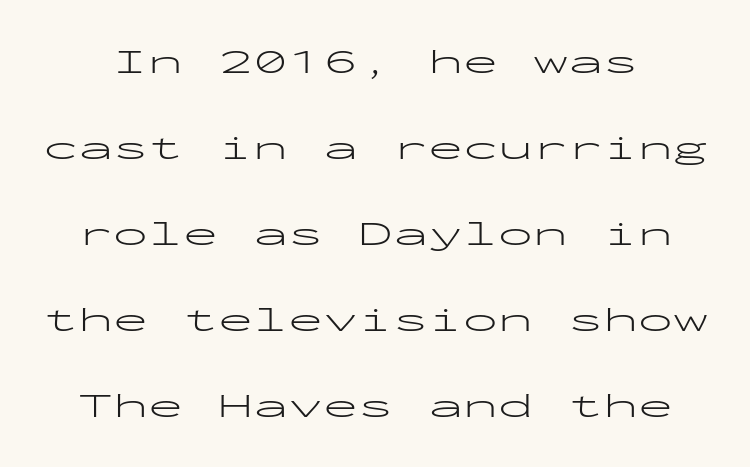
{"serif": "no", "italic": "no", "bold": "no", "weight": "light", "width": "wide", "stroke_contrast": "low", "x_height": "medium", "monospaced": "yes", "underline": "no", "line_spacing": "loose", "line_spacing_ratio": 2.46, "letter_spacing": "normal", "letter_spacing_em": 0.0, "glyph_px": 35}
